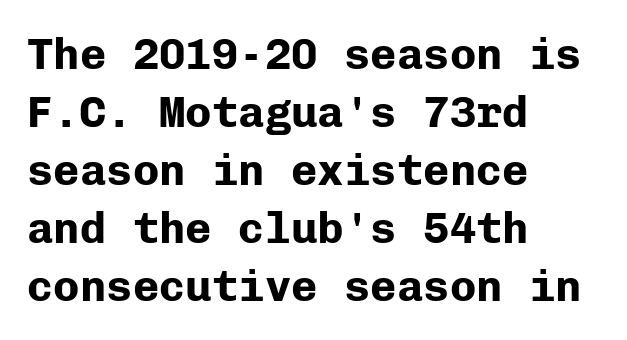
Rows of type keep a routine distance in the vertical direction. Examine the stroke ends and you'll find no serifs. Beneath every word, the page is bare. Is there any slant? The stems are plumb. Words appear dense and cohesive because spacing is normal.
